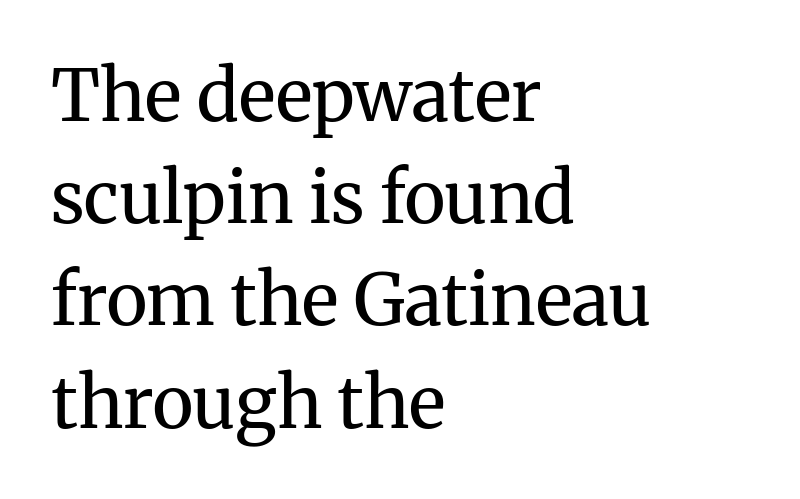
Q: Is the text bold? A: No.
Q: Is the text italic (slanted)? A: No, it is upright.
Q: Is the typeface a serif or a sans-serif typeface? A: Serif.
Q: Is the text underlined? A: No.
Q: How is the paragraph aligned? A: Left-aligned.
Q: Is the spacing between letters normal or unusually wide? A: Normal.
Q: Is the spacing between lines tight, normal or loose? A: Normal.
Q: Width (condensed, normal, or wide)? A: Normal.
Q: Stroke contrast? A: Medium.
Q: x-height? A: Medium.
Q: Monospaced? A: No.
